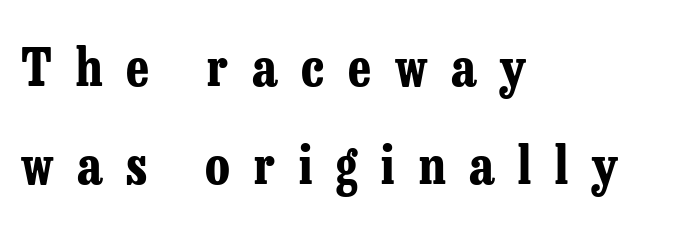
Q: Is the text bold? A: Yes.
Q: Is the text italic (slanted)? A: No, it is upright.
Q: Is the typeface a serif or a sans-serif typeface? A: Serif.
Q: Is the text underlined? A: No.
Q: How is the paragraph aligned? A: Left-aligned.
Q: Is the spacing between letters normal or unusually wide? A: Unusually wide.
Q: Width (condensed, normal, or wide)? A: Condensed.
Q: Stroke contrast? A: Low.
Q: x-height? A: Medium.
Q: Monospaced? A: No.
